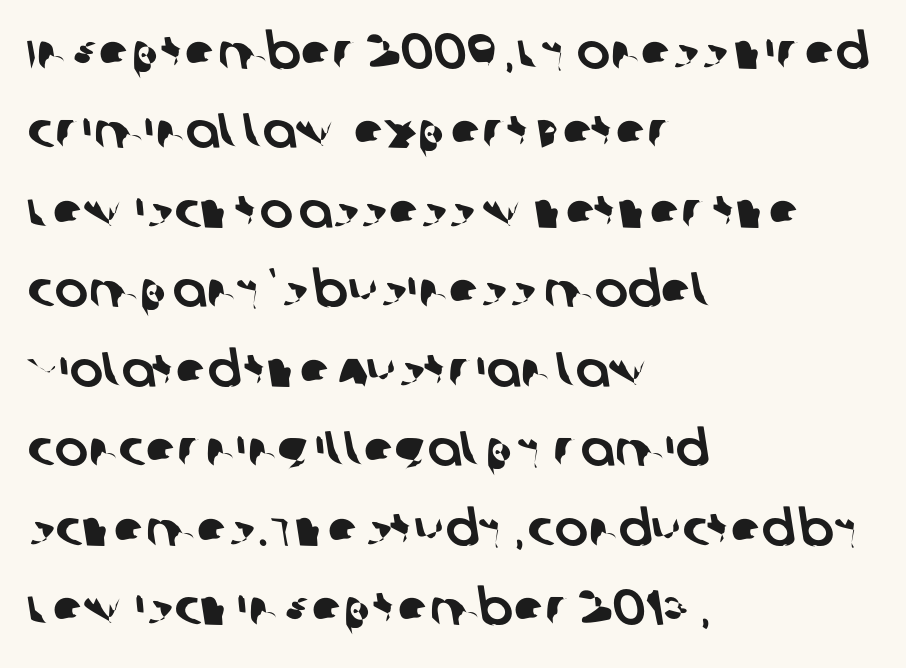
Q: Is the typeface a serif or a sans-serif typeface? A: Sans-serif.
Q: Is the text underlined? A: No.
Q: How is the paragraph aligned? A: Left-aligned.
Q: Is the spacing between letters normal or unusually wide? A: Normal.
Q: Is the spacing between lines tight, normal or loose? A: Normal.
Q: Width (condensed, normal, or wide)? A: Normal.
Q: Stroke contrast? A: Low.
Q: x-height? A: Large.
Q: Monospaced? A: No.
